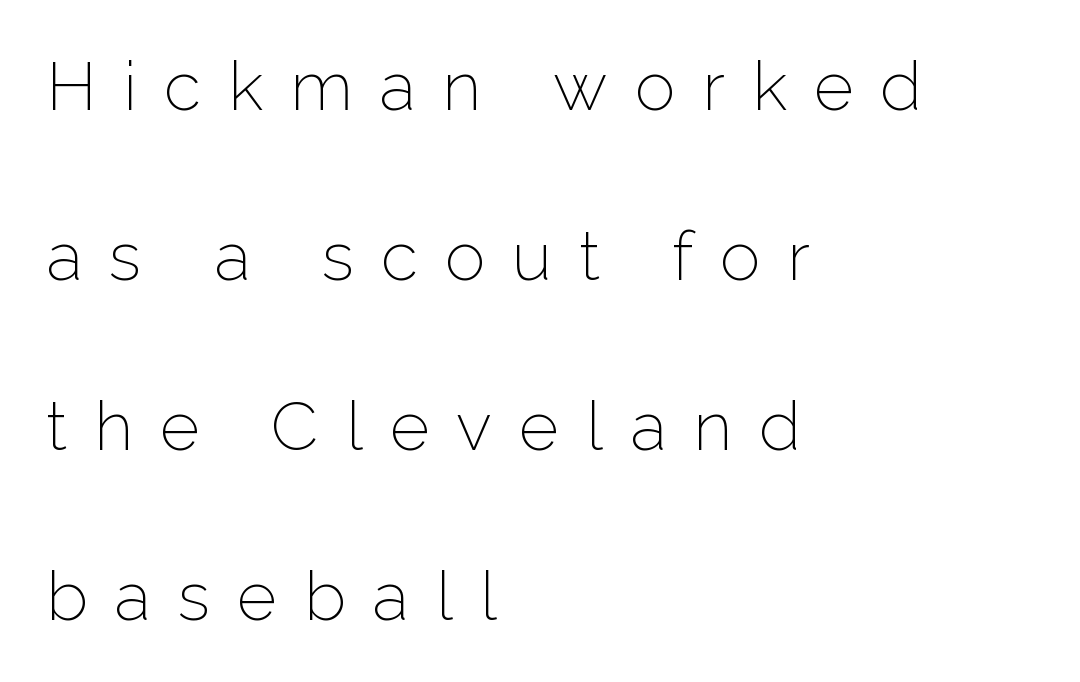
Unlike a traditional serif, this face leaves its strokes unadorned. Look at the tracking — it's clearly loosened, letters drifting apart. A typesetter would mark this as roman, not italic. Bare-footed words on every line. Does the copy run flush right? No — it runs flush left.
